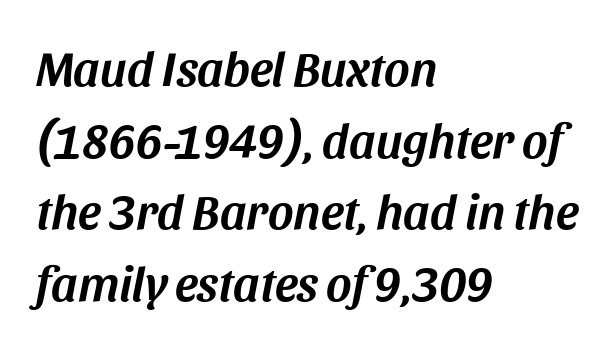
The image shows 49 px text type, italic (leaning right); set left-aligned, normal line spacing (1.46x), normal letter spacing, not underlined; medium stroke contrast and a large x-height.
